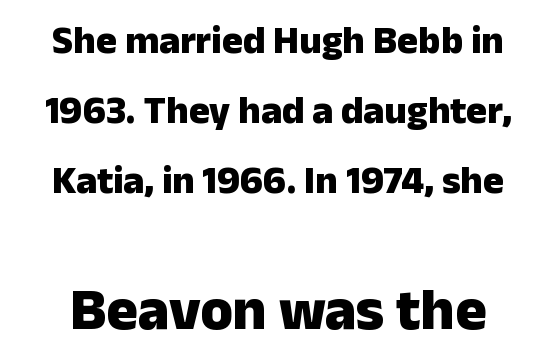
The image shows 59 px heavy sans-serif type, upright; set line spacing 1.8x, normal letter spacing, not underlined; the second (bottom) block is 1.51x larger; low stroke contrast and a medium x-height.
